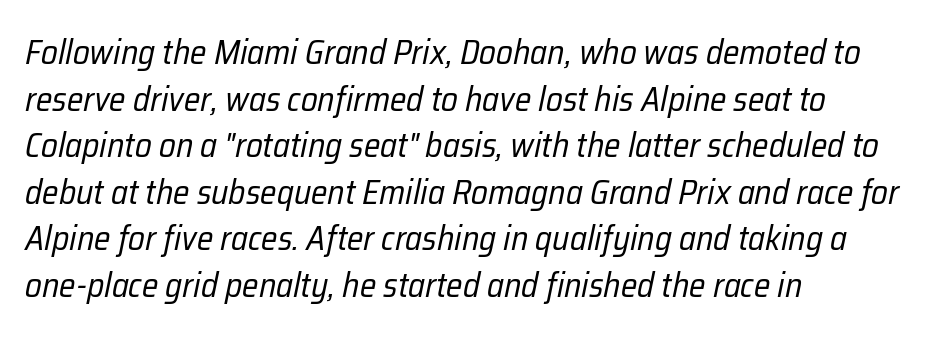
Is there much room between lines? A standard amount, neither cramped nor airy. Any mark beneath the type? The region is blank. No heavy texture on the line: the type isn't bold. Here the glyphs are tracked normally, forming tight word shapes. This sample has the flowing, uneven cadence of proportional lettering.
